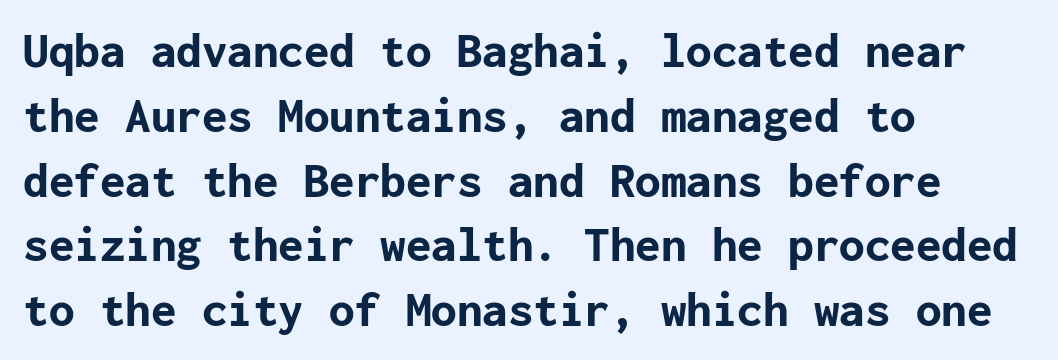
Q: Is the text bold? A: Yes.
Q: Is the text italic (slanted)? A: No, it is upright.
Q: Is the typeface a serif or a sans-serif typeface? A: Sans-serif.
Q: Is the text underlined? A: No.
Q: How is the paragraph aligned? A: Left-aligned.
Q: Is the spacing between letters normal or unusually wide? A: Normal.
Q: Is the spacing between lines tight, normal or loose? A: Normal.
Q: Width (condensed, normal, or wide)? A: Normal.
Q: Stroke contrast? A: Low.
Q: x-height? A: Medium.
